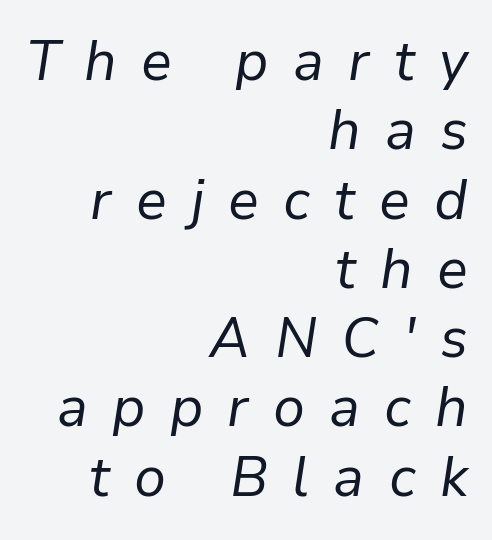
{"italic": "yes", "lean": "right", "slant_degrees": 9, "bold": "no", "weight": "regular", "width": "normal", "stroke_contrast": "low", "x_height": "medium", "monospaced": "no", "underline": "no", "align": "right", "line_spacing": "normal", "line_spacing_ratio": 1.26, "letter_spacing": "wide", "letter_spacing_em": 0.44, "glyph_px": 55}
